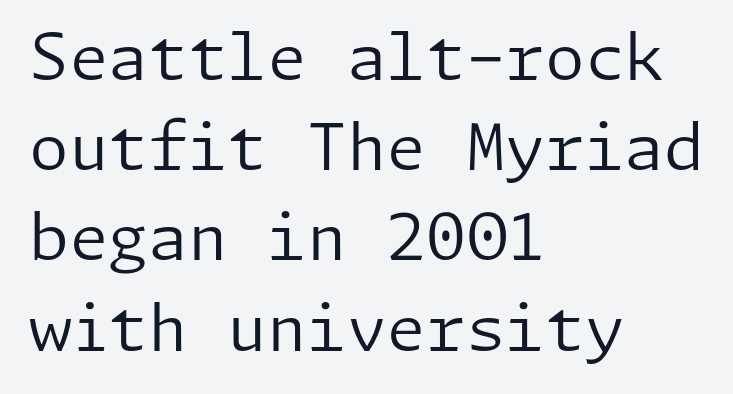
Q: Is the text bold? A: No.
Q: Is the text italic (slanted)? A: No, it is upright.
Q: Is the typeface a serif or a sans-serif typeface? A: Sans-serif.
Q: Is the text underlined? A: No.
Q: How is the paragraph aligned? A: Left-aligned.
Q: Is the spacing between letters normal or unusually wide? A: Normal.
Q: Is the spacing between lines tight, normal or loose? A: Normal.
Q: Width (condensed, normal, or wide)? A: Normal.
Q: Stroke contrast? A: Low.
Q: x-height? A: Medium.
